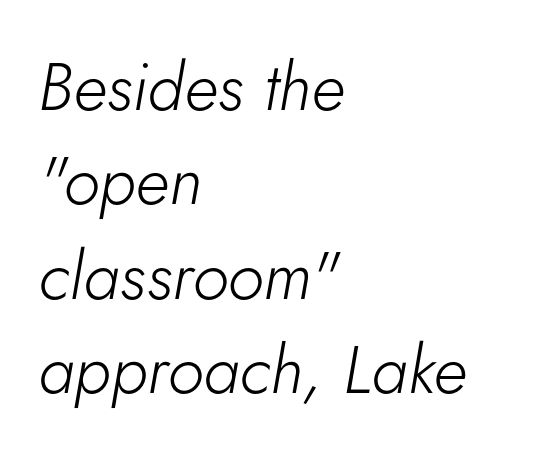
The image shows 67 px light type, italic (leaning right); set left-aligned, normal line spacing (1.41x), normal letter spacing, not underlined; low stroke contrast and a small x-height.
